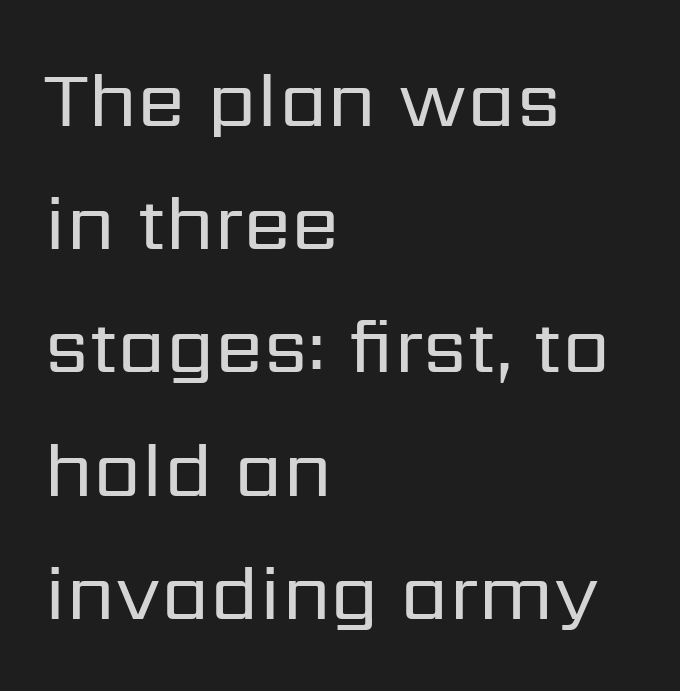
{"serif": "no", "italic": "no", "bold": "no", "weight": "regular", "width": "normal", "stroke_contrast": "low", "x_height": "medium", "monospaced": "no", "underline": "no", "align": "left", "line_spacing": "normal", "line_spacing_ratio": 1.58, "letter_spacing": "normal", "letter_spacing_em": 0.0, "glyph_px": 78}
